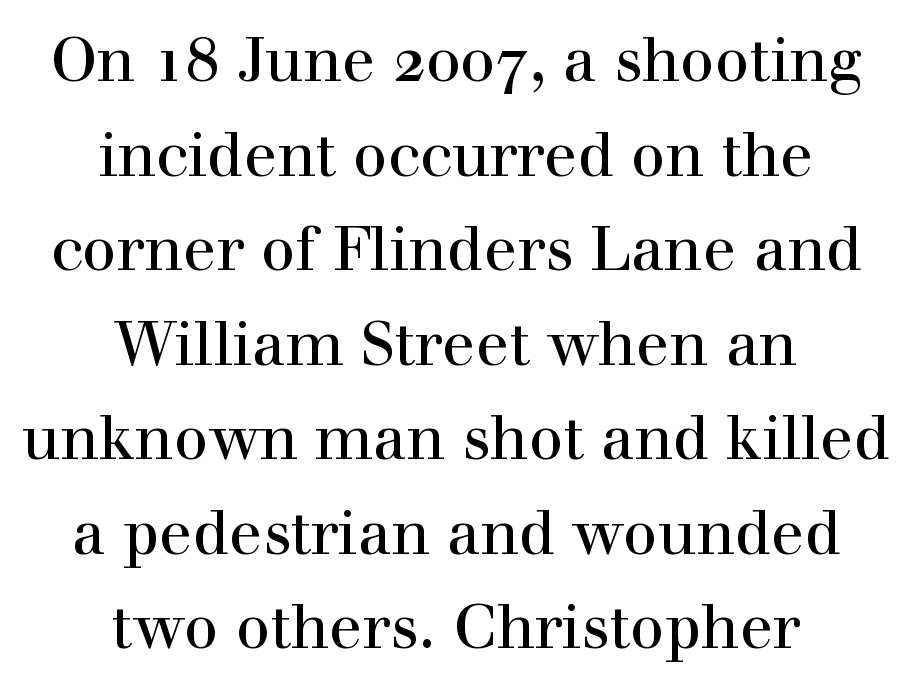
The image shows 61 px serif type, upright; set centered, normal line spacing (1.55x), normal letter spacing, not underlined; a medium x-height.
